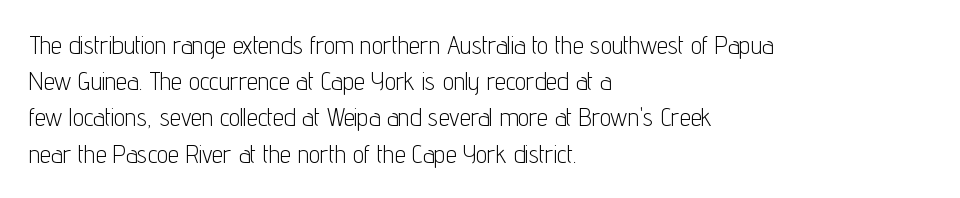
{"italic": "no", "bold": "no", "underline": "no", "align": "left", "line_spacing": "normal", "line_spacing_ratio": 1.45, "letter_spacing": "normal", "letter_spacing_em": 0.0, "glyph_px": 25}
